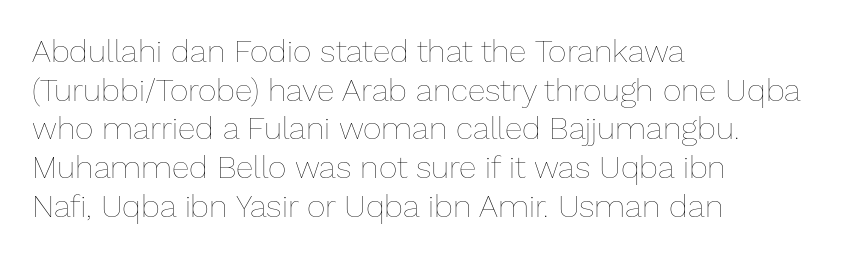
Q: Is the text bold? A: No.
Q: Is the text italic (slanted)? A: No, it is upright.
Q: Is the text underlined? A: No.
Q: How is the paragraph aligned? A: Left-aligned.
Q: Is the spacing between letters normal or unusually wide? A: Normal.
Q: Width (condensed, normal, or wide)? A: Normal.
Q: Stroke contrast? A: Low.
Q: x-height? A: Medium.
Q: Monospaced? A: No.
